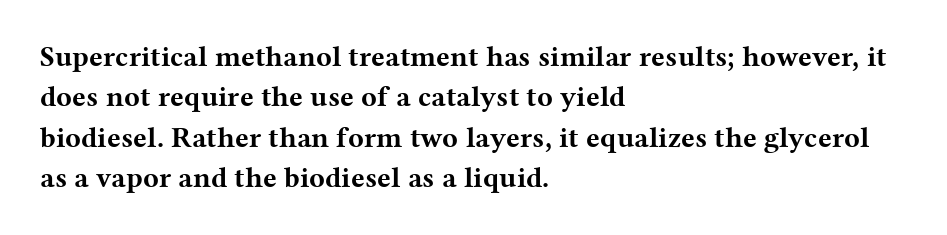
The image shows 29 px bold, wide serif type, upright; set left-aligned, normal line spacing (1.39x), normal letter spacing, not underlined; medium stroke contrast and a medium x-height.
